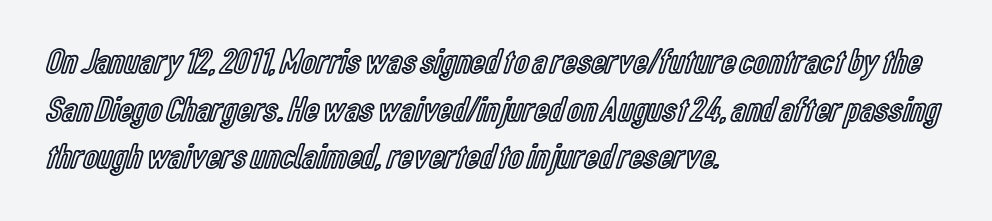
The image shows 36 px condensed type; set left-aligned, normal line spacing (1.32x), normal letter spacing, not underlined; a medium x-height.
